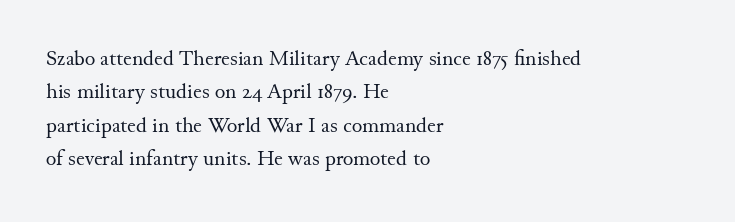
The image shows 22 px text type, upright; set left-aligned, normal line spacing (1.52x), normal letter spacing, not underlined.
